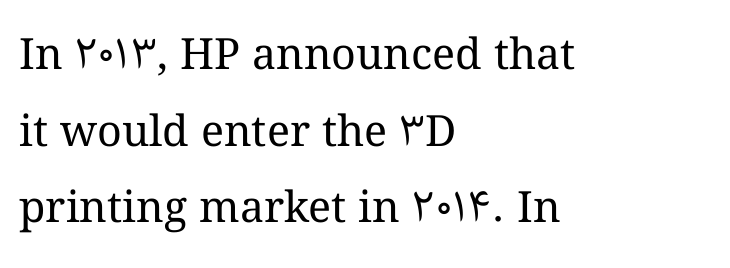
The image shows 43 px regular-weight type, upright; set left-aligned, line spacing 1.78x, normal letter spacing, not underlined; medium stroke contrast and a medium x-height.
